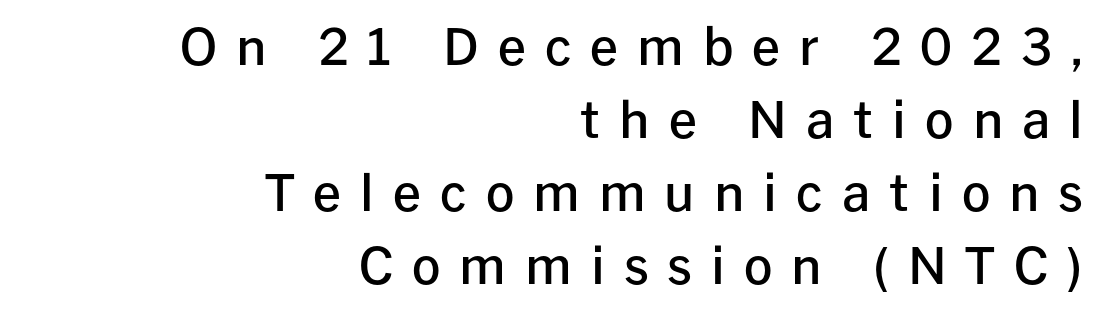
{"serif": "no", "italic": "no", "bold": "semi", "weight": "semibold", "width": "normal", "stroke_contrast": "low", "x_height": "medium", "monospaced": "no", "underline": "no", "align": "right", "line_spacing": "normal", "line_spacing_ratio": 1.46, "letter_spacing": "wide", "letter_spacing_em": 0.38, "glyph_px": 50}
